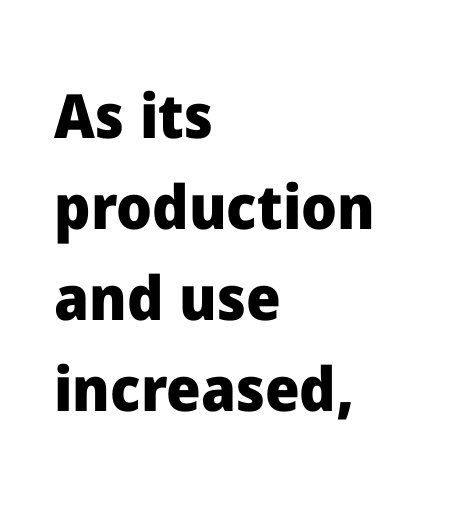
{"serif": "no", "italic": "no", "bold": "yes", "weight": "heavy", "width": "normal", "stroke_contrast": "low", "x_height": "medium", "monospaced": "no", "underline": "no", "align": "left", "line_spacing": "normal", "line_spacing_ratio": 1.49, "letter_spacing": "normal", "letter_spacing_em": 0.0, "glyph_px": 61}
